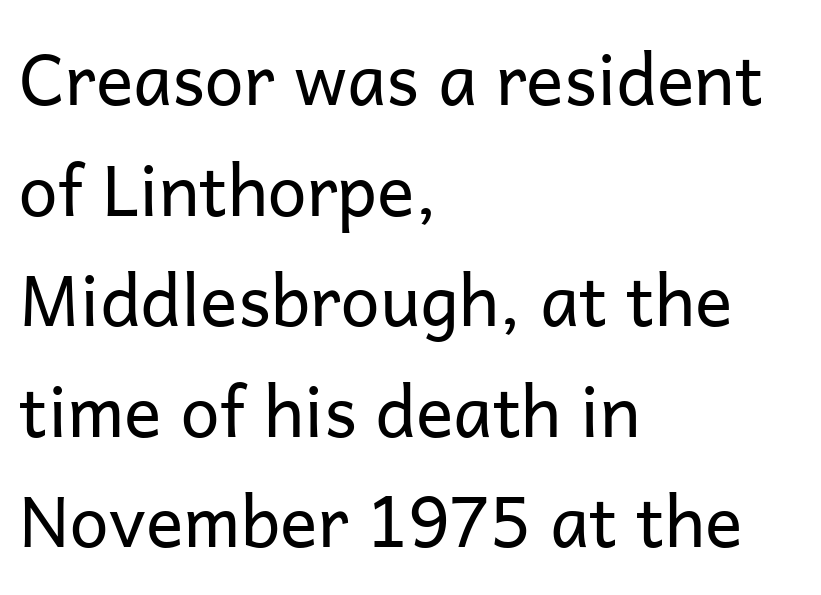
The axis of the letterforms is exactly vertical. Bold? No — there's no thickening of the strokes. The rendering anchors every line to the left-hand side. Character widths vary here, with narrow letters taking less room than wide ones.
